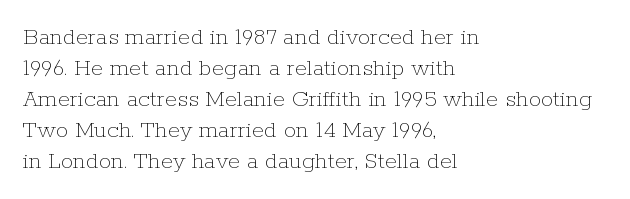
The image shows 25 px text type, upright; set left-aligned, line spacing 1.24x, normal letter spacing, not underlined.
